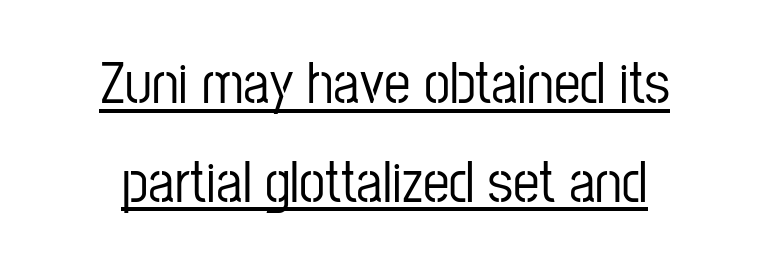
Q: Is the text italic (slanted)? A: No, it is upright.
Q: Is the typeface a serif or a sans-serif typeface? A: Sans-serif.
Q: Is the text underlined? A: Yes.
Q: How is the paragraph aligned? A: Centered.
Q: Is the spacing between letters normal or unusually wide? A: Normal.
Q: Is the spacing between lines tight, normal or loose? A: Normal.
Q: Width (condensed, normal, or wide)? A: Condensed.
Q: Stroke contrast? A: Low.
Q: x-height? A: Medium.
Q: Monospaced? A: No.
